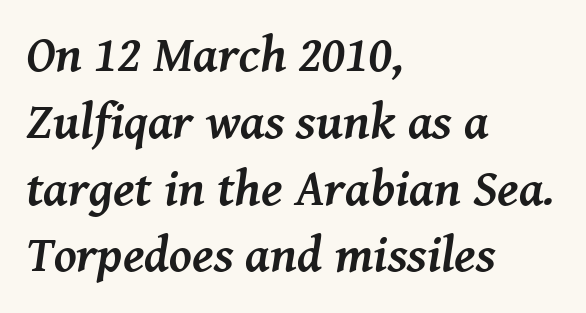
{"serif": "yes", "italic": "yes", "lean": "right", "slant_degrees": 8, "bold": "yes", "weight": "semibold", "width": "normal", "stroke_contrast": "medium", "x_height": "medium", "monospaced": "no", "underline": "no", "align": "left", "line_spacing": "normal", "line_spacing_ratio": 1.31, "letter_spacing": "normal", "letter_spacing_em": 0.0, "glyph_px": 51}
